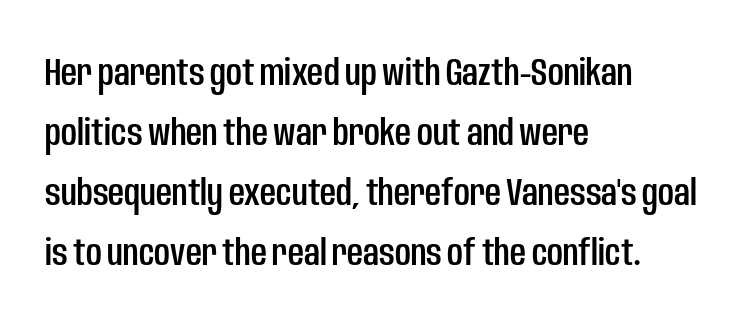
The image shows 39 px condensed sans-serif type, upright; set left-aligned, normal line spacing (1.54x), normal letter spacing, not underlined; low stroke contrast and a large x-height.
